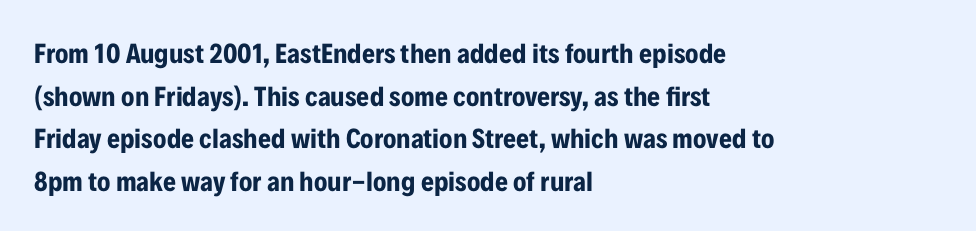
The image shows 28 px bold, condensed sans-serif type, upright; set left-aligned, normal line spacing (1.52x), normal letter spacing, not underlined; low stroke contrast and a medium x-height.
